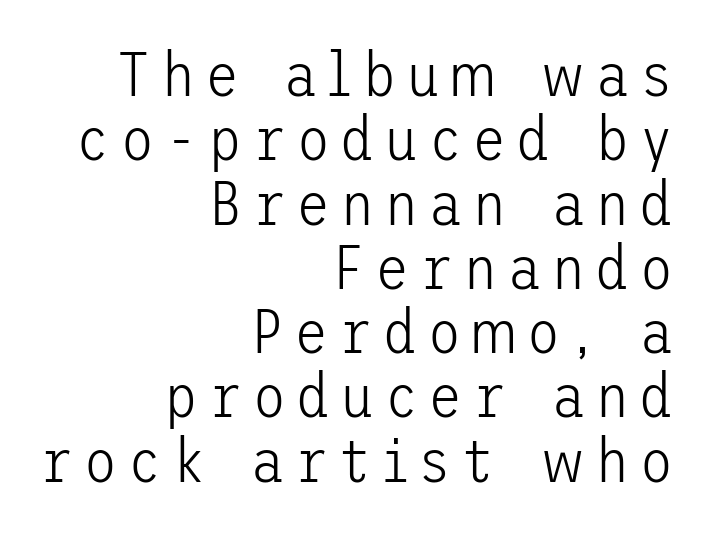
Q: Is the text bold? A: No.
Q: Is the text italic (slanted)? A: No, it is upright.
Q: Is the typeface a serif or a sans-serif typeface? A: Sans-serif.
Q: Is the text underlined? A: No.
Q: How is the paragraph aligned? A: Right-aligned.
Q: Is the spacing between lines tight, normal or loose? A: Tight.
Q: Width (condensed, normal, or wide)? A: Normal.
Q: Stroke contrast? A: Low.
Q: x-height? A: Medium.
